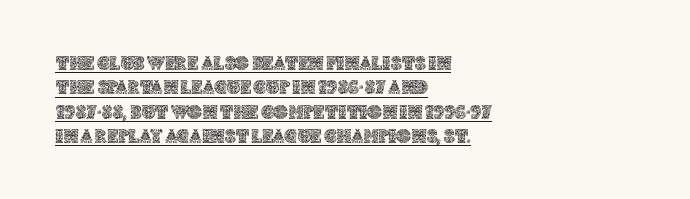
{"italic": "no", "underline": "yes", "align": "left", "line_spacing_ratio": 1.22, "letter_spacing": "normal", "letter_spacing_em": 0.0, "glyph_px": 20}
